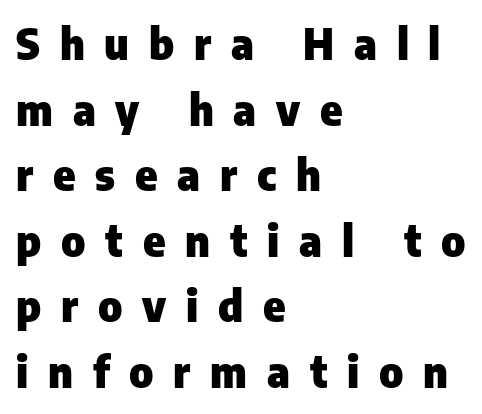
The image shows 42 px heavy sans-serif type, upright; set left-aligned, normal line spacing (1.56x), unusually wide letter spacing (+0.47 em), not underlined; low stroke contrast and a medium x-height.
